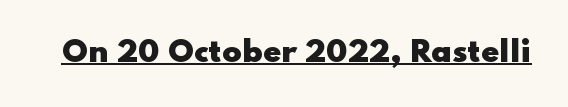
Somebody hit Ctrl+U on this one — the words are underlined. Proportional: the letters do not fall into vertical columns. The letterforms sit shoulder to shoulder at normal distance. The strokes are fattened all the way to bold.
